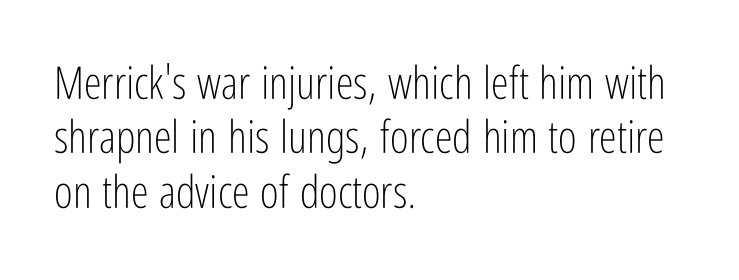
Nobody touched the tracking dial on this one. Does the lettering tilt? It doesn't — this is upright. Looks like regular typesetting: each glyph gets only the width it needs. If you drew a ruler down the left edge, every line would touch it. Descenders are the only things crossing below the line. The rendering shows plain stroke endings on the letterforms — a sans-serif design.
